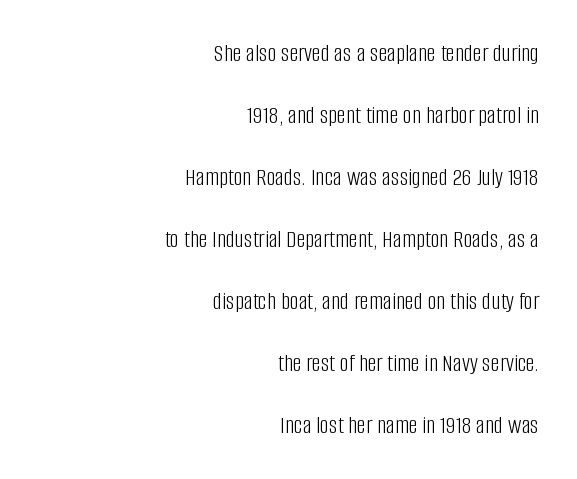
{"italic": "no", "bold": "no", "underline": "no", "align": "right", "line_spacing": "loose", "line_spacing_ratio": 2.48, "letter_spacing": "normal", "letter_spacing_em": 0.0, "glyph_px": 25}
